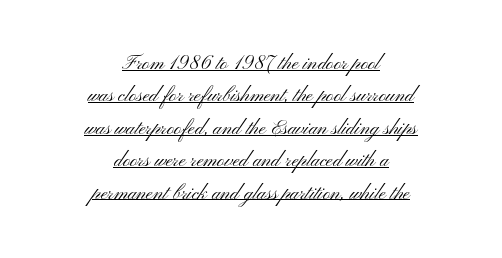
{"bold": "no", "underline": "yes", "align": "center", "line_spacing": "normal", "line_spacing_ratio": 1.62, "letter_spacing": "normal", "letter_spacing_em": 0.0, "glyph_px": 20}
